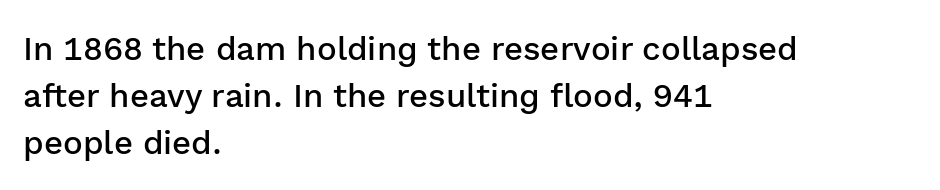
Letter spacing: default. This block has exactly the height ordinary leading produces. Quick note: underline off. Teacher's note: observe the even left margin — that is flush-left alignment.
